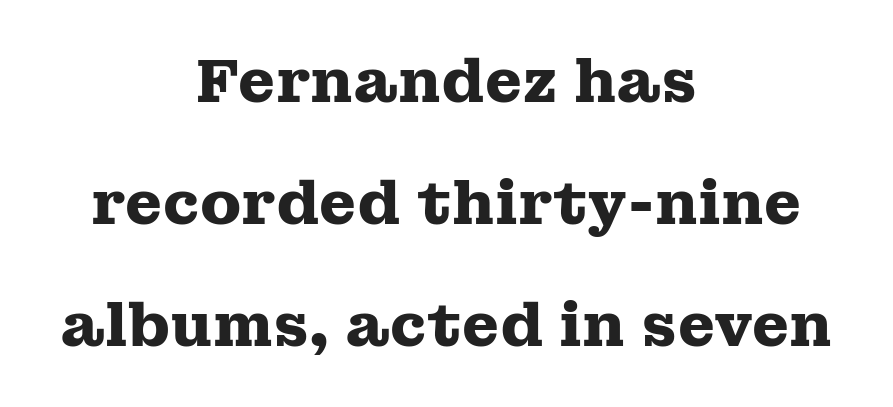
The image shows 60 px heavy, wide serif type, upright; set centered, loose line spacing (2.03x), normal letter spacing, not underlined; medium stroke contrast and a medium x-height.
